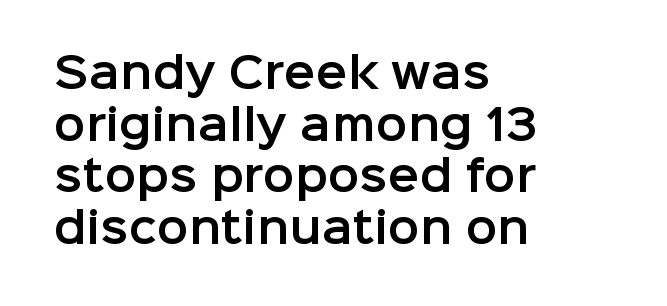
{"serif": "no", "italic": "no", "width": "normal", "stroke_contrast": "low", "x_height": "medium", "monospaced": "no", "underline": "no", "align": "left", "line_spacing_ratio": 1.23, "letter_spacing": "normal", "letter_spacing_em": 0.0, "glyph_px": 42}
